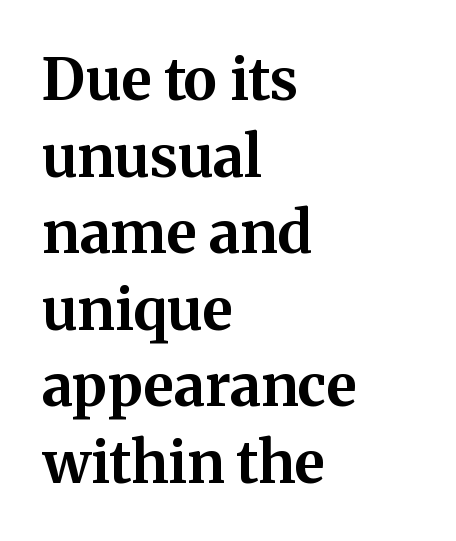
The image shows 58 px bold serif type, upright; set left-aligned, normal line spacing (1.32x), normal letter spacing, not underlined; medium stroke contrast and a medium x-height.
